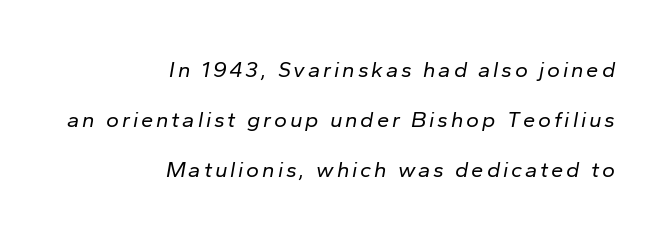
Q: Is the text bold? A: No.
Q: Is the text italic (slanted)? A: Yes, it leans right by about 10 degrees.
Q: Is the text underlined? A: No.
Q: How is the paragraph aligned? A: Right-aligned.
Q: Is the spacing between lines tight, normal or loose? A: Loose.
